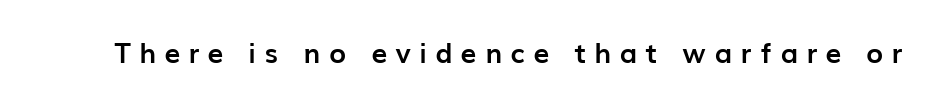
The image shows 28 px semibold sans-serif type, upright; set unusually wide letter spacing (+0.31 em), not underlined; low stroke contrast and a medium x-height.
